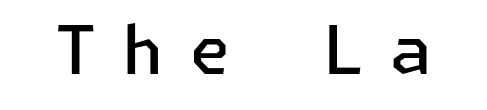
{"serif": "no", "italic": "no", "bold": "semi", "weight": "semibold", "width": "normal", "stroke_contrast": "low", "x_height": "medium", "underline": "no", "letter_spacing": "wide", "letter_spacing_em": 0.38, "glyph_px": 67}
